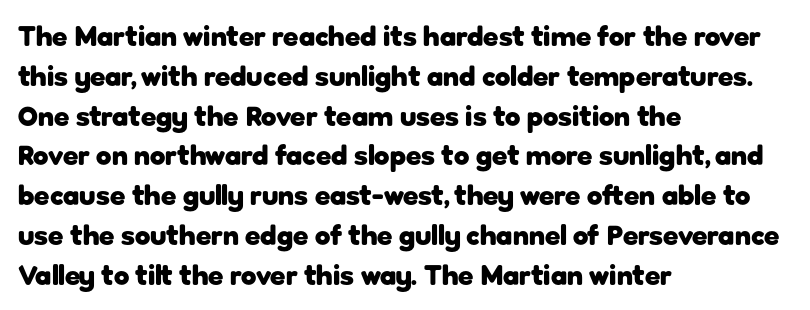
The image shows 28 px heavy sans-serif type, upright; set left-aligned, normal line spacing (1.42x), normal letter spacing, not underlined; low stroke contrast and a medium x-height.
